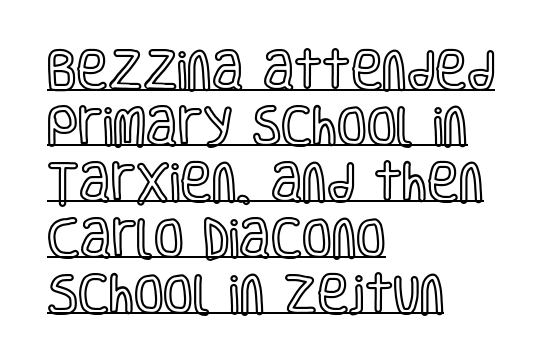
{"italic": "no", "width": "condensed", "x_height": "large", "monospaced": "no", "underline": "yes", "align": "left", "line_spacing": "normal", "line_spacing_ratio": 1.3, "letter_spacing": "normal", "letter_spacing_em": 0.0, "glyph_px": 43}
